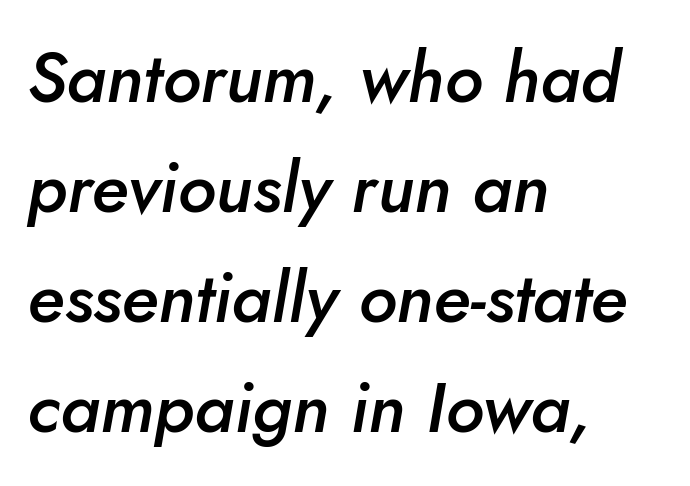
The words here are not underlined. Note the varied advance widths — an 'i' is clearly narrower than an 'm'. Compared with a centered layout, this one pins lines to the left instead. These words are printed semibold, heavier than regular yet not bold.
